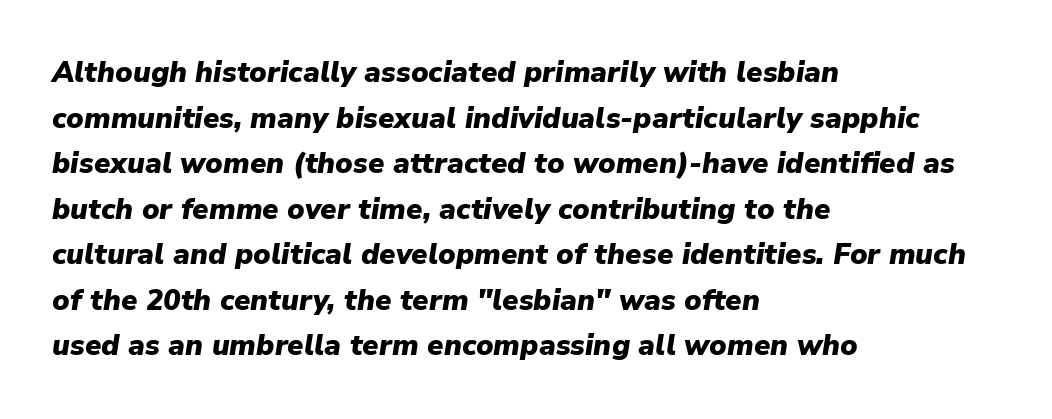
Q: Is the text bold? A: Yes.
Q: Is the text italic (slanted)? A: Yes, it leans right by about 9 degrees.
Q: Is the text underlined? A: No.
Q: How is the paragraph aligned? A: Left-aligned.
Q: Is the spacing between letters normal or unusually wide? A: Normal.
Q: Is the spacing between lines tight, normal or loose? A: Normal.
Q: Width (condensed, normal, or wide)? A: Normal.
Q: Stroke contrast? A: Low.
Q: x-height? A: Medium.
Q: Monospaced? A: No.
